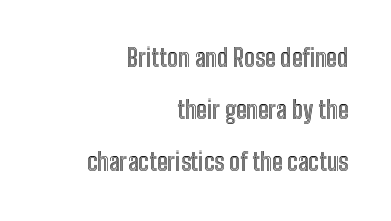
Standard letterfit; no display-style spreading of the glyphs. Underline: absent. The lines are quadded right. No italicization has been applied; the sample stays upright.
